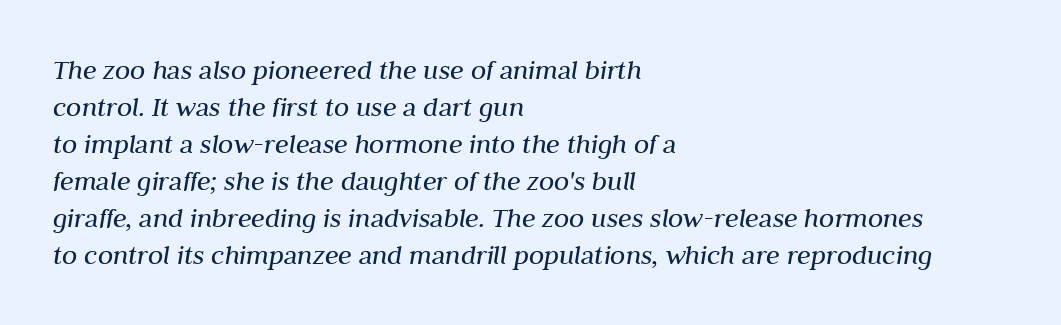
{"italic": "yes", "lean": "right", "slant_degrees": 10, "bold": "no", "weight": "regular", "width": "normal", "stroke_contrast": "medium", "x_height": "medium", "monospaced": "no", "underline": "no", "align": "left", "line_spacing": "normal", "line_spacing_ratio": 1.32, "letter_spacing": "normal", "letter_spacing_em": 0.0, "glyph_px": 28}
